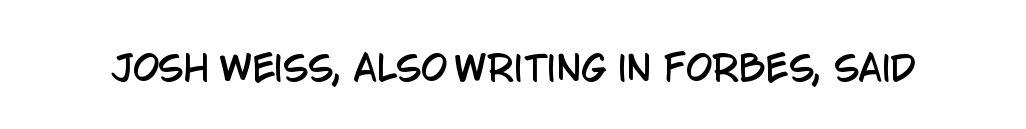
Examine the stroke ends and you'll find no serifs. Students, note that the glyphs here touch the page at normal intervals. A clean baseline with only descenders dipping below it. In terms of posture, this sample is upright.
